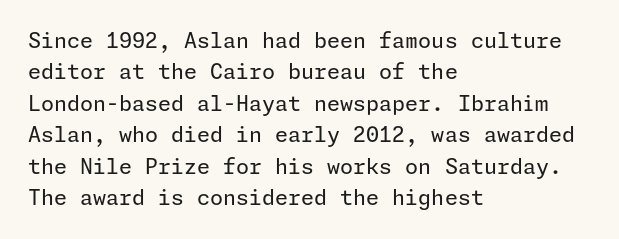
Q: Is the text bold? A: No.
Q: Is the text italic (slanted)? A: No, it is upright.
Q: Is the text underlined? A: No.
Q: How is the paragraph aligned? A: Left-aligned.
Q: Is the spacing between letters normal or unusually wide? A: Normal.
Q: Is the spacing between lines tight, normal or loose? A: Normal.
